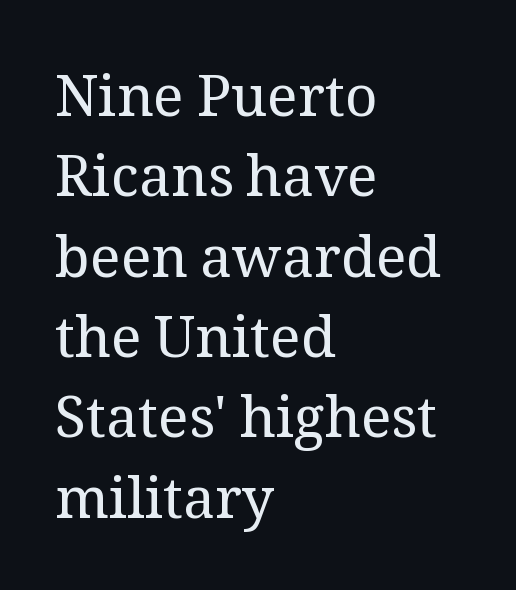
{"serif": "yes", "italic": "no", "bold": "no", "weight": "regular", "width": "normal", "stroke_contrast": "medium", "x_height": "medium", "monospaced": "no", "underline": "no", "align": "left", "line_spacing": "normal", "line_spacing_ratio": 1.41, "letter_spacing": "normal", "letter_spacing_em": 0.0, "glyph_px": 57}
